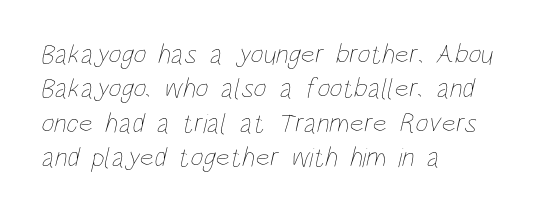
The image shows 28 px thin, condensed type; set left-aligned, line spacing 1.23x, normal letter spacing, not underlined; low stroke contrast and a large x-height.
